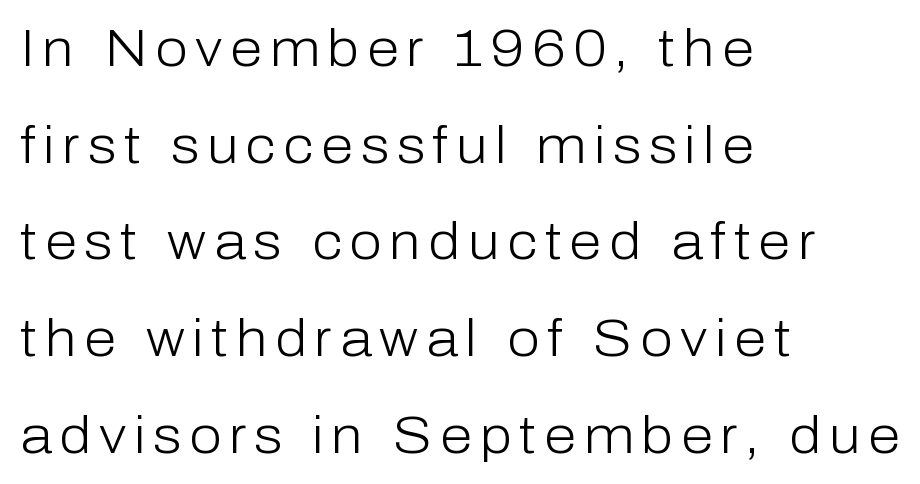
The rag falls on the right side of this text block. Glance below the letters and you will spot only blank space. Weight: in the light-to-regular range. Nope, no serifs anywhere on these letters.
